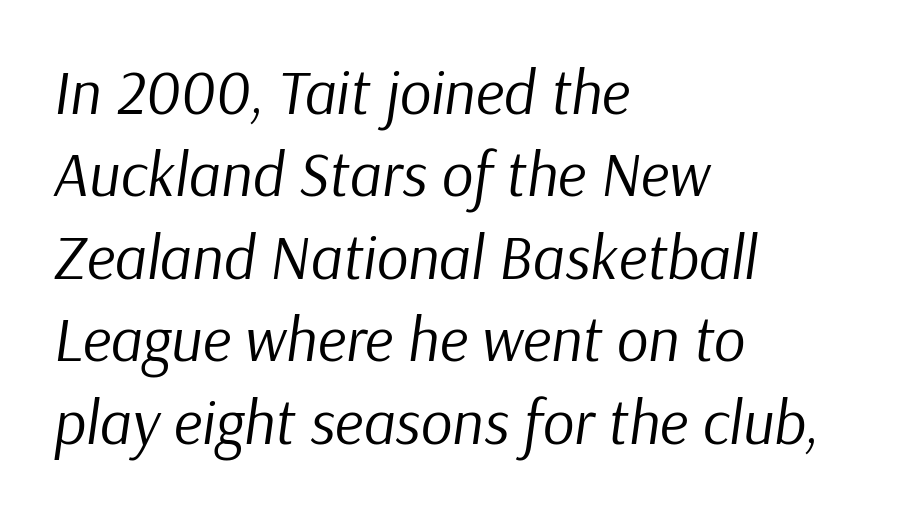
Q: Is the text bold? A: No.
Q: Is the text italic (slanted)? A: Yes, it leans right by about 9 degrees.
Q: Is the text underlined? A: No.
Q: How is the paragraph aligned? A: Left-aligned.
Q: Is the spacing between letters normal or unusually wide? A: Normal.
Q: Is the spacing between lines tight, normal or loose? A: Normal.
Q: Width (condensed, normal, or wide)? A: Normal.
Q: Stroke contrast? A: Low.
Q: x-height? A: Medium.
Q: Monospaced? A: No.
